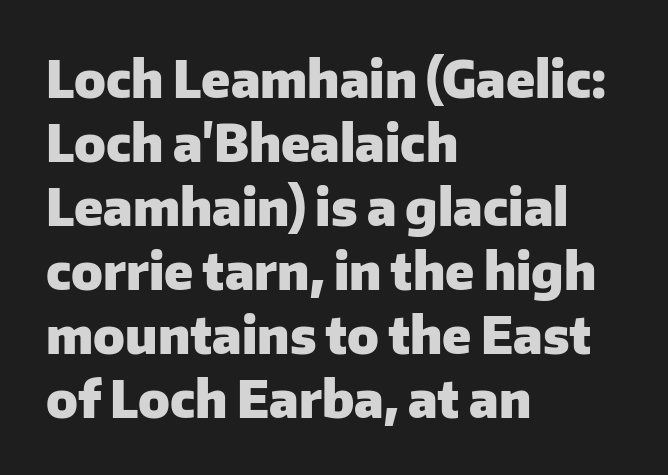
Q: Is the text bold? A: Yes.
Q: Is the text italic (slanted)? A: No, it is upright.
Q: Is the typeface a serif or a sans-serif typeface? A: Sans-serif.
Q: Is the text underlined? A: No.
Q: How is the paragraph aligned? A: Left-aligned.
Q: Is the spacing between letters normal or unusually wide? A: Normal.
Q: Is the spacing between lines tight, normal or loose? A: Normal.
Q: Width (condensed, normal, or wide)? A: Normal.
Q: Stroke contrast? A: Low.
Q: x-height? A: Medium.
Q: Monospaced? A: No.
